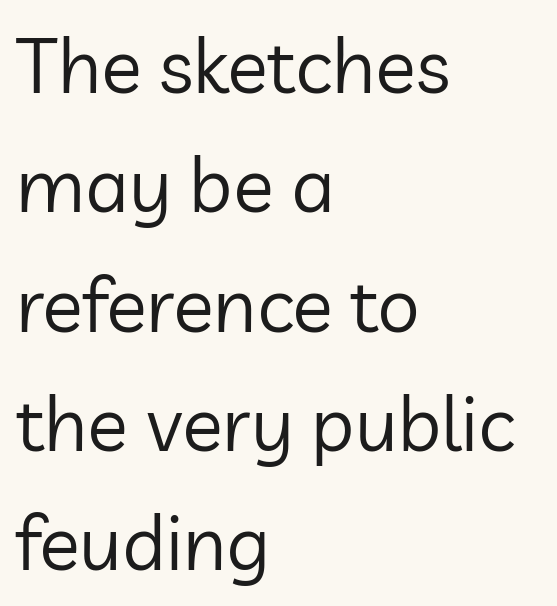
The image shows 76 px regular-weight sans-serif type, upright; set left-aligned, normal line spacing (1.57x), normal letter spacing, not underlined; low stroke contrast and a medium x-height.
